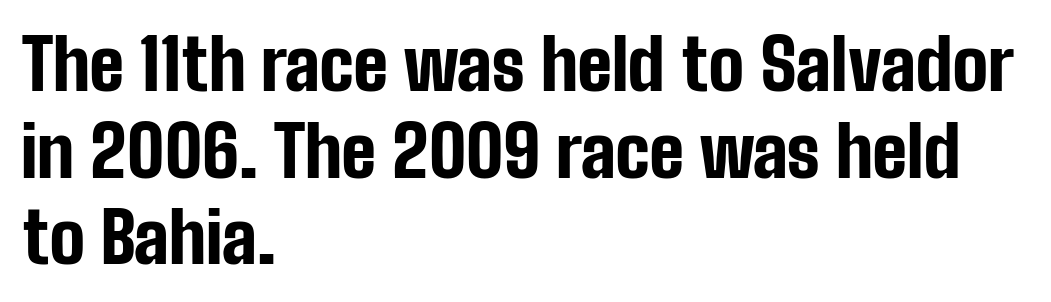
This is the regular roman posture of the typeface. Heavy, bold letterforms. The specimen omits any rule beneath the text block's lines. Note the varied advance widths — an 'i' is clearly narrower than an 'm'. A sans-serif font was chosen for this passage. This sample is left-justified, so line endings fall wherever the words run out.
